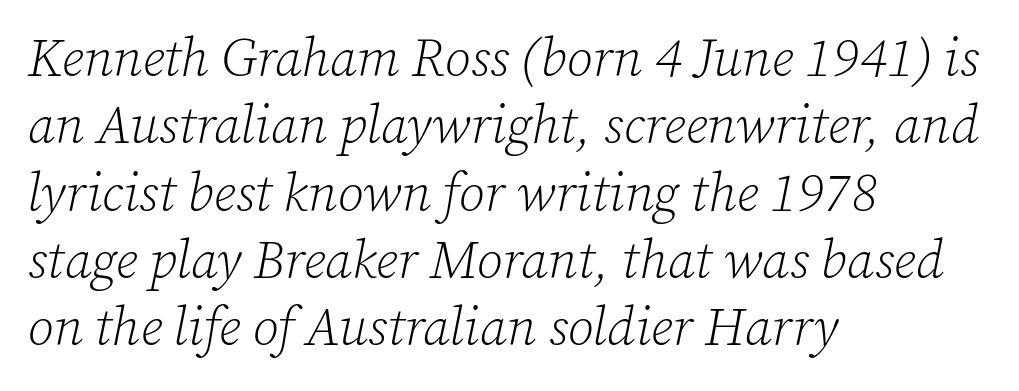
Heft: none added — not bold. Compared with typical body copy, the letter spacing here is the same. Successive baselines arrive at the customary interval. This sample has the flowing, uneven cadence of proportional lettering. One-word summary of the alignment: left.
